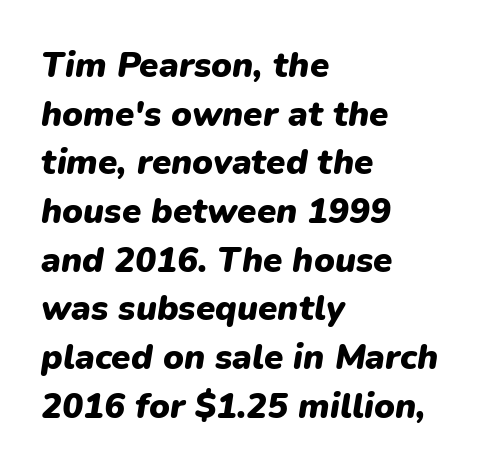
Q: Is the text bold? A: Yes.
Q: Is the text italic (slanted)? A: Yes, it leans right by about 9 degrees.
Q: Is the text underlined? A: No.
Q: How is the paragraph aligned? A: Left-aligned.
Q: Is the spacing between letters normal or unusually wide? A: Normal.
Q: Is the spacing between lines tight, normal or loose? A: Normal.
Q: Width (condensed, normal, or wide)? A: Normal.
Q: Stroke contrast? A: Low.
Q: x-height? A: Medium.
Q: Monospaced? A: No.
